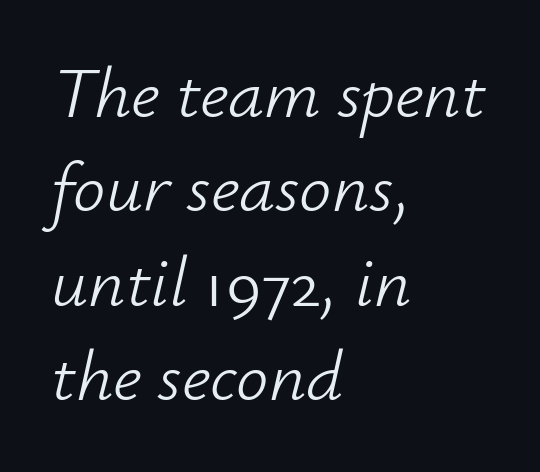
Q: Is the text bold? A: No.
Q: Is the text italic (slanted)? A: Yes, it leans right by about 12 degrees.
Q: Is the text underlined? A: No.
Q: How is the paragraph aligned? A: Left-aligned.
Q: Is the spacing between letters normal or unusually wide? A: Normal.
Q: Is the spacing between lines tight, normal or loose? A: Normal.
Q: Width (condensed, normal, or wide)? A: Normal.
Q: Stroke contrast? A: Low.
Q: x-height? A: Small.
Q: Monospaced? A: No.
